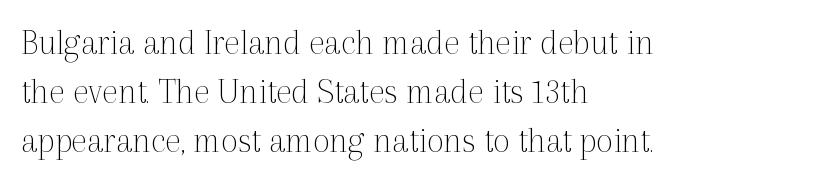
Heaviness? Minimal to ordinary, like unemphasized prose. Words appear dense and cohesive because spacing is normal. Is there much room between lines? A standard amount, neither cramped nor airy. Character widths vary here, with narrow letters taking less room than wide ones. Old-style or modern, the face here clearly has serifs. Compared with a centered layout, this one pins lines to the left instead.
